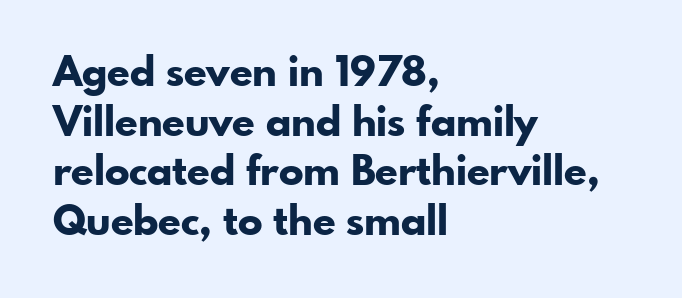
The image shows 41 px bold sans-serif type, upright; set left-aligned, line spacing 1.21x, normal letter spacing, not underlined; low stroke contrast and a small x-height.
